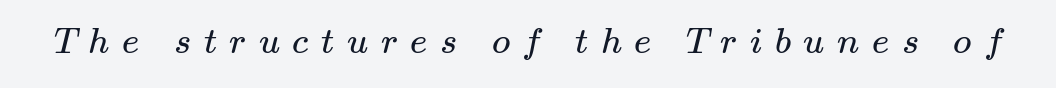
{"serif": "yes", "bold": "no", "weight": "regular", "width": "wide", "stroke_contrast": "medium", "x_height": "small", "monospaced": "no", "underline": "no", "letter_spacing": "wide", "letter_spacing_em": 0.34, "glyph_px": 37}
